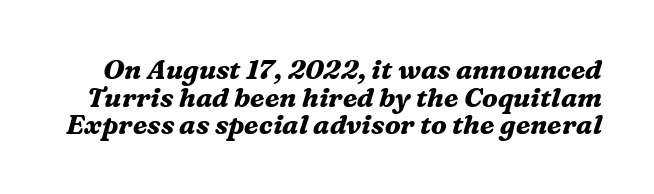
{"italic": "yes", "lean": "right", "slant_degrees": 16, "bold": "yes", "underline": "no", "line_spacing": "tight", "line_spacing_ratio": 1.02, "letter_spacing": "normal", "letter_spacing_em": 0.0, "glyph_px": 27}
